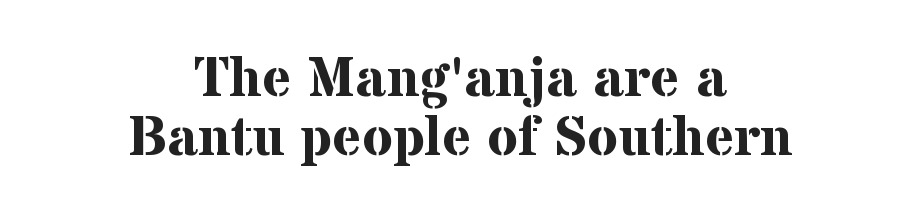
Q: Is the text bold? A: Yes.
Q: Is the text italic (slanted)? A: No, it is upright.
Q: Is the typeface a serif or a sans-serif typeface? A: Serif.
Q: Is the text underlined? A: No.
Q: How is the paragraph aligned? A: Centered.
Q: Is the spacing between letters normal or unusually wide? A: Normal.
Q: Is the spacing between lines tight, normal or loose? A: Tight.
Q: Width (condensed, normal, or wide)? A: Normal.
Q: Stroke contrast? A: Medium.
Q: x-height? A: Medium.
Q: Monospaced? A: No.
